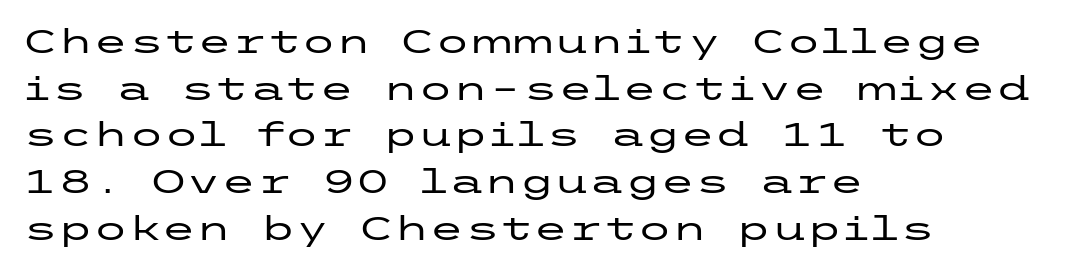
{"serif": "no", "italic": "no", "width": "wide", "stroke_contrast": "low", "x_height": "medium", "underline": "no", "align": "left", "line_spacing": "normal", "line_spacing_ratio": 1.46, "letter_spacing": "normal", "letter_spacing_em": 0.0, "glyph_px": 32}
